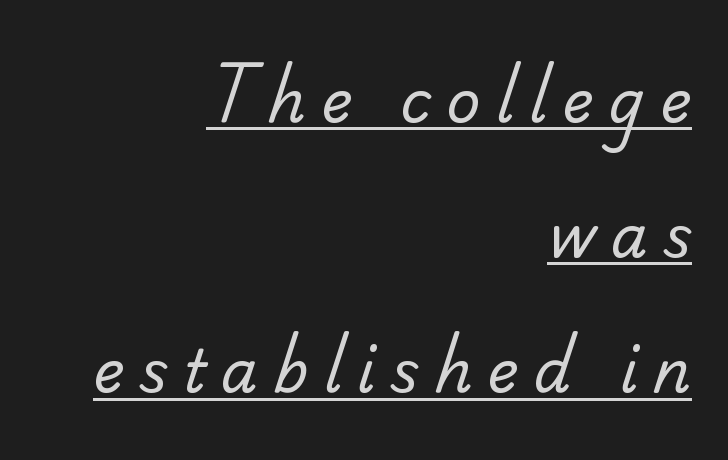
Q: Is the text bold? A: No.
Q: Is the typeface a serif or a sans-serif typeface? A: Sans-serif.
Q: Is the text underlined? A: Yes.
Q: How is the paragraph aligned? A: Right-aligned.
Q: Is the spacing between letters normal or unusually wide? A: Unusually wide.
Q: Is the spacing between lines tight, normal or loose? A: Loose.
Q: Width (condensed, normal, or wide)? A: Normal.
Q: Stroke contrast? A: Low.
Q: x-height? A: Small.
Q: Monospaced? A: No.
